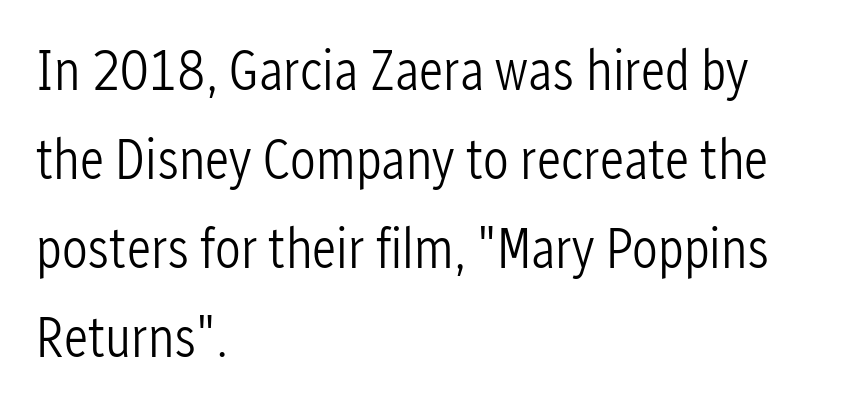
{"serif": "no", "italic": "no", "bold": "no", "weight": "light", "width": "condensed", "stroke_contrast": "low", "x_height": "medium", "monospaced": "no", "underline": "no", "align": "left", "line_spacing": "normal", "line_spacing_ratio": 1.56, "letter_spacing": "normal", "letter_spacing_em": 0.0, "glyph_px": 57}
